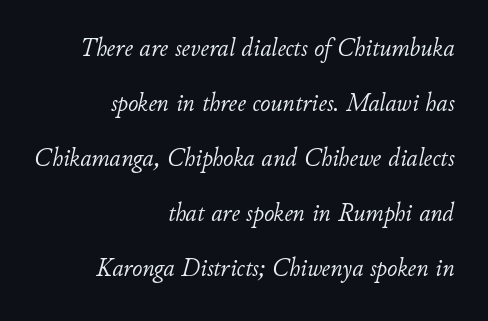
Right-aligned paragraph, ragged on the left. Leading: increased. This rendering features lettering with no underline. The rendering applies a slant to the glyphs.
